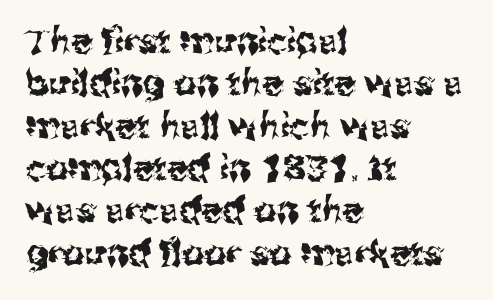
The designer went with a sans here, leaving each stem footless. Varying glyph widths throughout — classic text-font behaviour. The glyphs are unaccompanied by any horizontal stroke below them. Teacher's note: observe the even left margin — that is flush-left alignment. The specimen reads as upright at a glance. How are the letters spaced? Ordinarily, with no added tracking.
